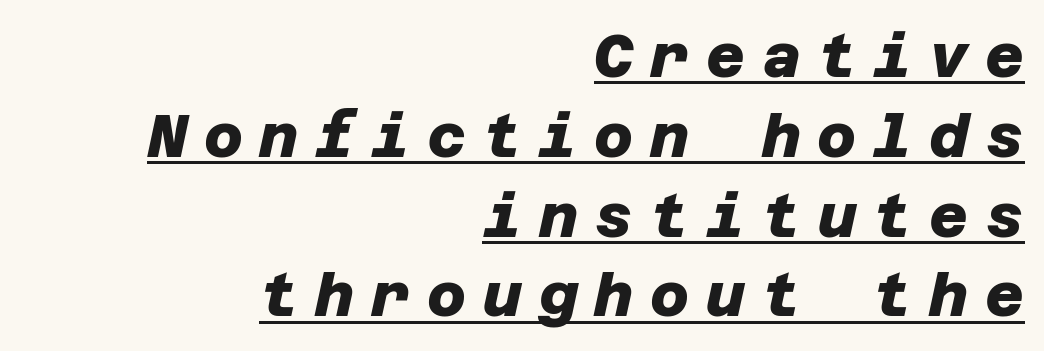
{"serif": "no", "bold": "yes", "weight": "heavy", "width": "normal", "stroke_contrast": "low", "x_height": "large", "underline": "yes", "align": "right", "line_spacing": "normal", "line_spacing_ratio": 1.33, "letter_spacing": "wide", "letter_spacing_em": 0.28, "glyph_px": 60}
